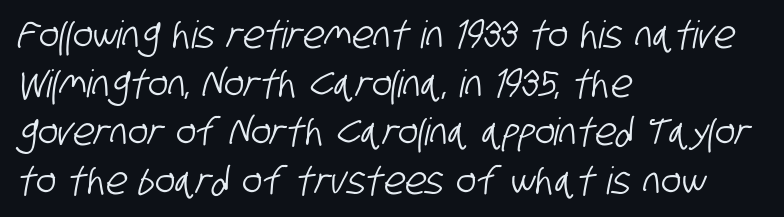
{"serif": "no", "width": "condensed", "stroke_contrast": "low", "x_height": "large", "monospaced": "no", "underline": "no", "align": "left", "line_spacing": "normal", "line_spacing_ratio": 1.28, "letter_spacing": "normal", "letter_spacing_em": 0.0, "glyph_px": 38}
